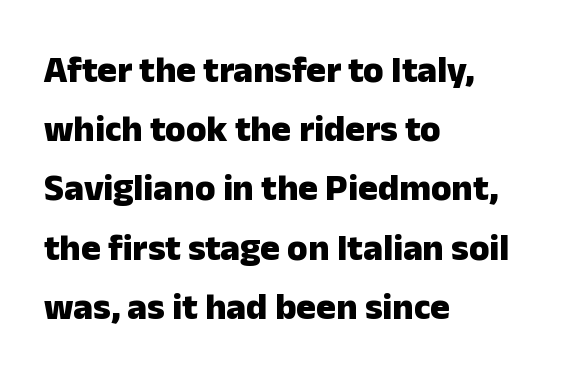
The image shows 37 px heavy sans-serif type, upright; set left-aligned, normal line spacing (1.6x), normal letter spacing, not underlined; low stroke contrast and a medium x-height.
